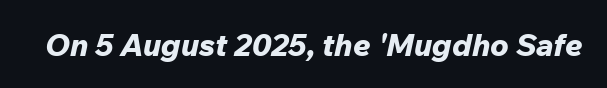
Check under the words: just untouched page. Here the designer chose a conventional face with non-uniform glyph widths. Tall strokes in this sample are angled rather than plumb. I'd describe the lettering as bold — thick and assertive. The tracking reads as untouched default to a designer's eye.
